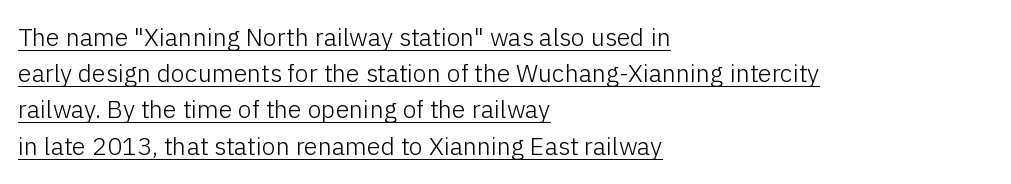
Every stem runs plumb, perpendicular to the baseline. You can see a thin bar hugging the bottom of the glyphs. The rendering keeps characters at their native spacing. A classic flush-left, rag-right setting is used for this passage.
